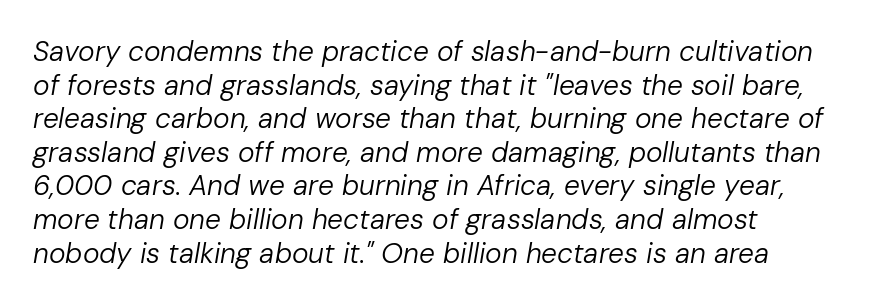
Designer's note — italics engaged. Underlining? Definitely not there. Varying glyph widths throughout — classic text-font behaviour. The characters are drawn with everyday or finer stroke widths.
